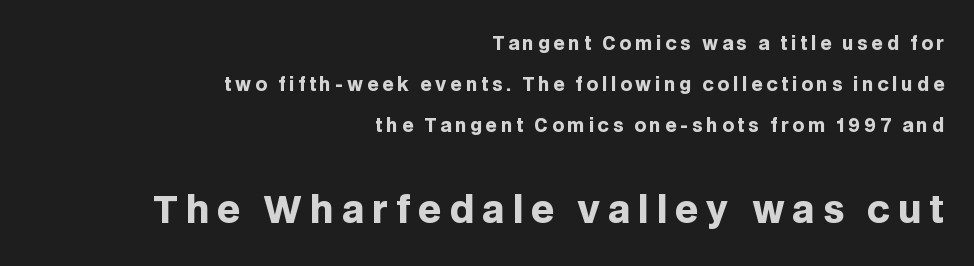
{"serif": "no", "italic": "no", "bold": "yes", "weight": "heavy", "width": "normal", "stroke_contrast": "low", "x_height": "large", "monospaced": "no", "underline": "no", "align": "right", "line_spacing": "loose", "line_spacing_ratio": 2.27, "letter_spacing": "wide", "letter_spacing_em": 0.21, "larger_block": "second", "size_ratio": 2.06, "glyph_px": 37}
